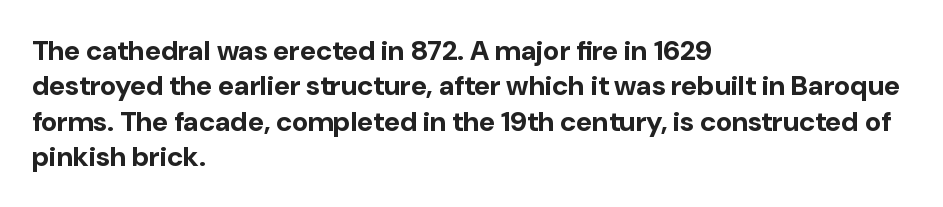
{"serif": "no", "italic": "no", "bold": "yes", "weight": "bold", "width": "normal", "stroke_contrast": "low", "x_height": "medium", "monospaced": "no", "underline": "no", "align": "left", "line_spacing": "normal", "line_spacing_ratio": 1.26, "letter_spacing": "normal", "letter_spacing_em": 0.0, "glyph_px": 28}
